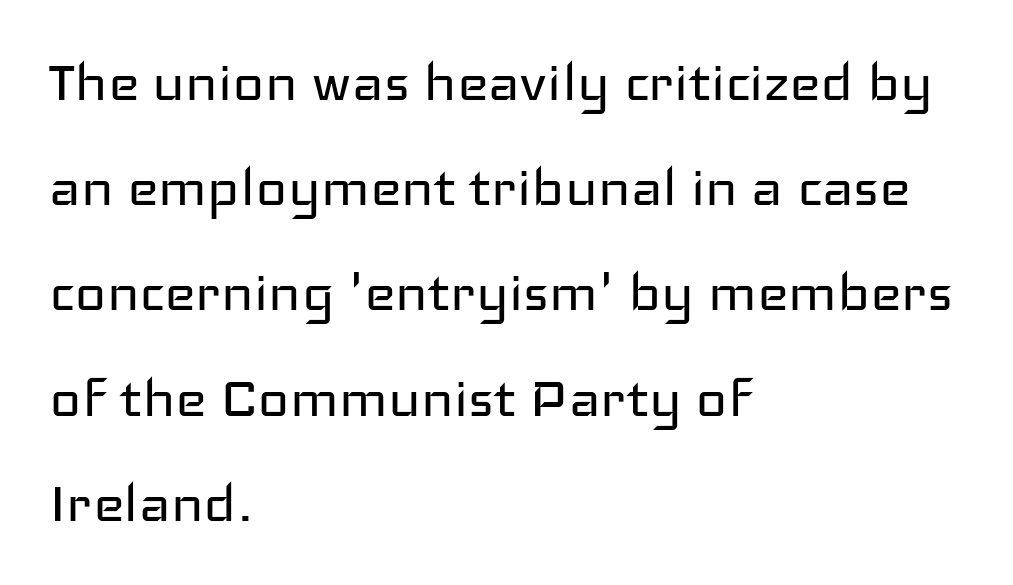
The image shows 67 px regular-weight, wide sans-serif type, upright; set left-aligned, normal line spacing (1.57x), normal letter spacing, not underlined; low stroke contrast and a medium x-height.
